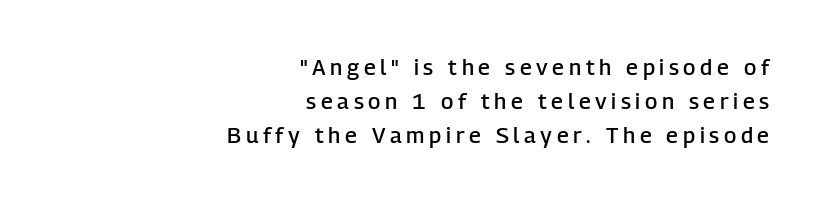
{"italic": "no", "bold": "semi", "underline": "no", "align": "right", "line_spacing": "normal", "line_spacing_ratio": 1.54, "letter_spacing": "wide", "letter_spacing_em": 0.21, "glyph_px": 22}
